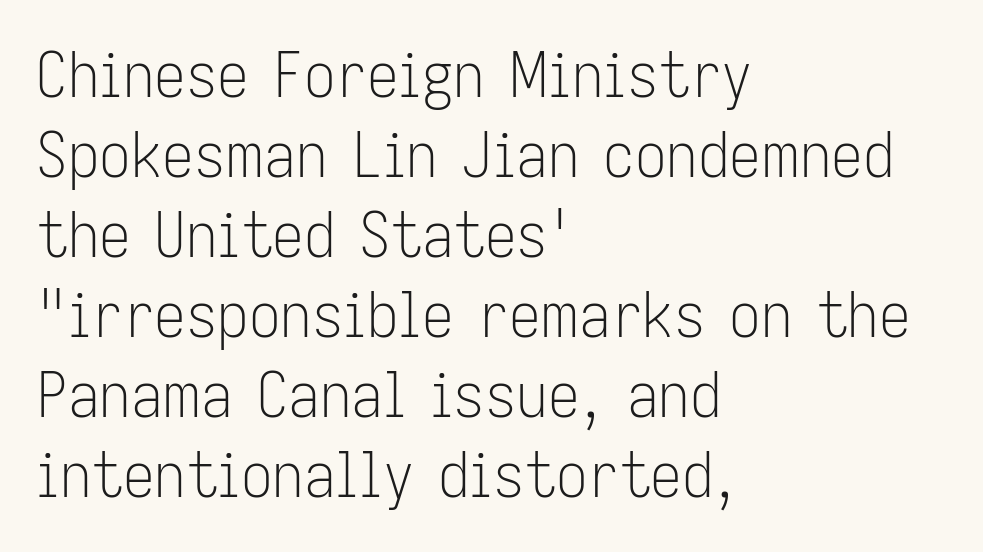
The image shows 63 px light, condensed sans-serif type, upright; set left-aligned, normal line spacing (1.27x), normal letter spacing, not underlined; low stroke contrast and a medium x-height.
